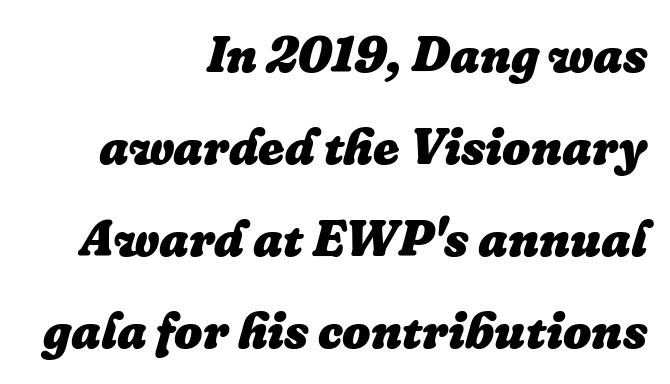
Every row of glyphs terminates at an identical x-position on the right. This sample uses plain, unmodified letter spacing. Compared with an ordinary text face, these strokes are far heavier — a full bold. Spacing verdict: proportional, widths tailored to each character. The baseline area is clear.
